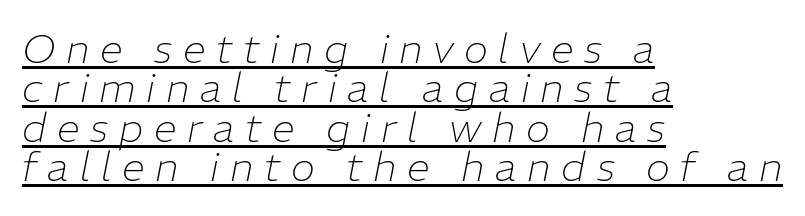
{"italic": "yes", "lean": "right", "slant_degrees": 11, "bold": "no", "weight": "thin", "width": "normal", "stroke_contrast": "low", "x_height": "medium", "monospaced": "no", "underline": "yes", "align": "left", "line_spacing": "tight", "line_spacing_ratio": 0.96, "letter_spacing": "wide", "letter_spacing_em": 0.26, "glyph_px": 41}
